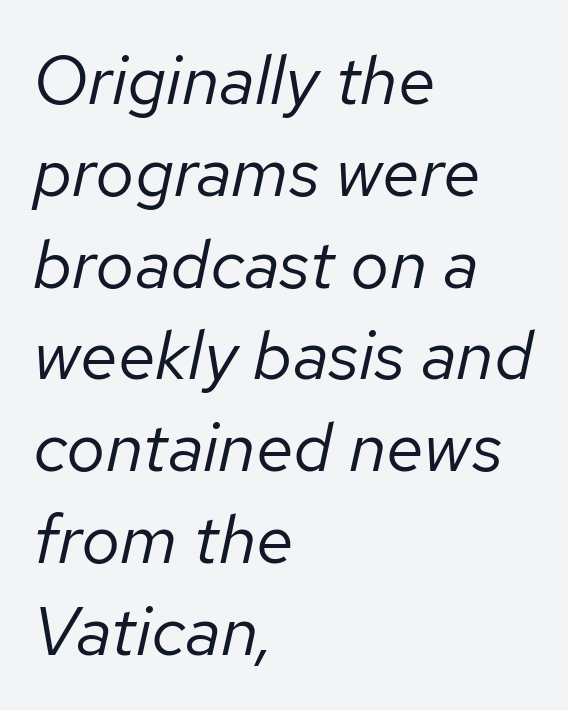
Q: Is the text bold? A: No.
Q: Is the text italic (slanted)? A: Yes, it leans right by about 12 degrees.
Q: Is the text underlined? A: No.
Q: How is the paragraph aligned? A: Left-aligned.
Q: Is the spacing between letters normal or unusually wide? A: Normal.
Q: Is the spacing between lines tight, normal or loose? A: Normal.
Q: Width (condensed, normal, or wide)? A: Normal.
Q: Stroke contrast? A: Low.
Q: x-height? A: Medium.
Q: Monospaced? A: No.
